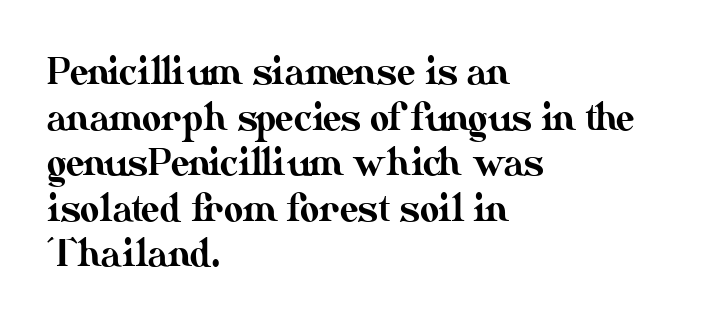
Notice how the stems are strictly vertical — no italics here. You could not count columns in this text — the font is proportionally spaced. Leftover space on each line is placed entirely after the last word. Letter spacing: default.
